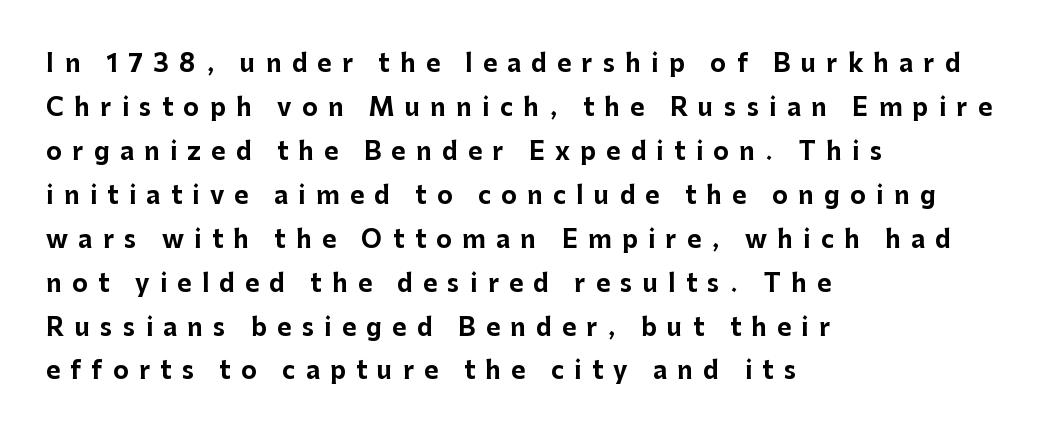
Q: Is the text bold? A: Yes.
Q: Is the text italic (slanted)? A: No, it is upright.
Q: Is the text underlined? A: No.
Q: How is the paragraph aligned? A: Left-aligned.
Q: Is the spacing between letters normal or unusually wide? A: Unusually wide.
